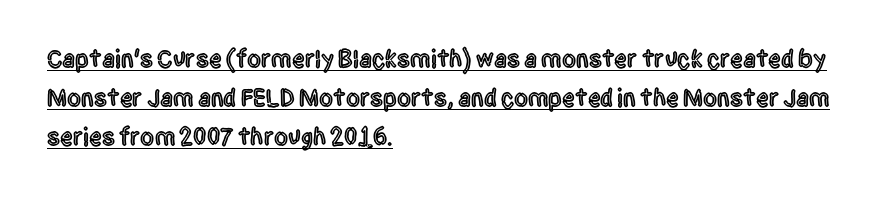
Quick note: interline space is typical. Compared with a centered layout, this one pins lines to the left instead. Notice how the stems are strictly vertical — no italics here. Check the space under the baseline: a stroke is drawn there. The letters sit at their default tracking, neither squeezed nor spread.
